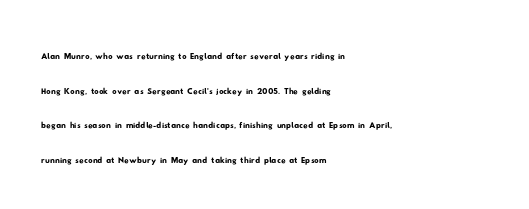
Q: Is the text underlined? A: No.
Q: How is the paragraph aligned? A: Left-aligned.
Q: Is the spacing between letters normal or unusually wide? A: Normal.
Q: Is the spacing between lines tight, normal or loose? A: Normal.
